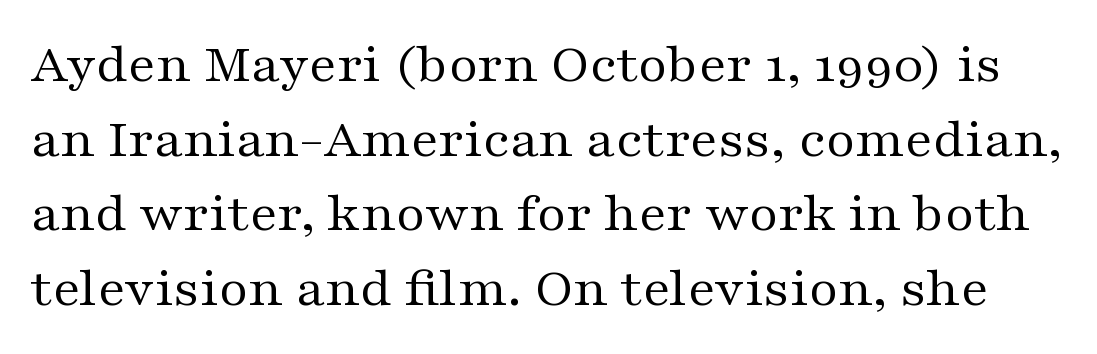
Q: Is the text bold? A: No.
Q: Is the text italic (slanted)? A: No, it is upright.
Q: Is the typeface a serif or a sans-serif typeface? A: Serif.
Q: Is the text underlined? A: No.
Q: Is the spacing between letters normal or unusually wide? A: Normal.
Q: Is the spacing between lines tight, normal or loose? A: Normal.
Q: Width (condensed, normal, or wide)? A: Wide.
Q: Stroke contrast? A: Medium.
Q: x-height? A: Medium.
Q: Monospaced? A: No.
